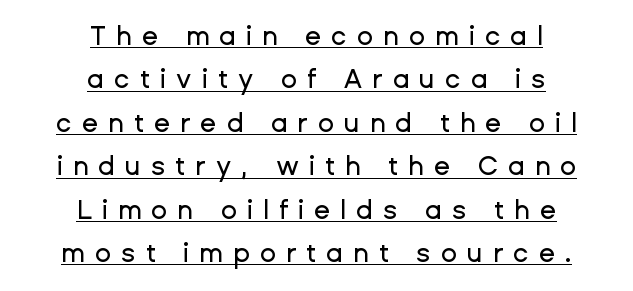
Q: Is the text italic (slanted)? A: No, it is upright.
Q: Is the text underlined? A: Yes.
Q: How is the paragraph aligned? A: Centered.
Q: Is the spacing between letters normal or unusually wide? A: Unusually wide.
Q: Is the spacing between lines tight, normal or loose? A: Normal.
